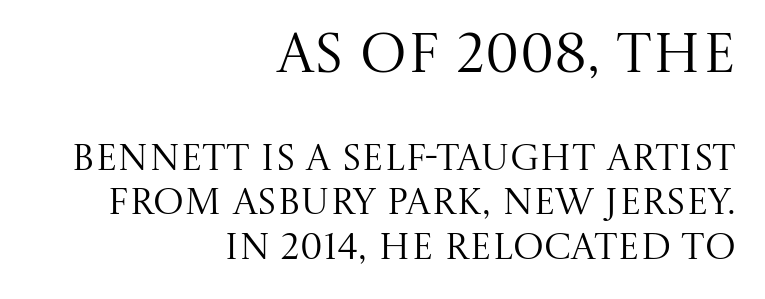
The image shows 56 px regular-weight serif type, upright; set right-aligned, line spacing 1.21x, normal letter spacing, not underlined; the first (top) block is 1.51x larger; medium stroke contrast and a large x-height.
